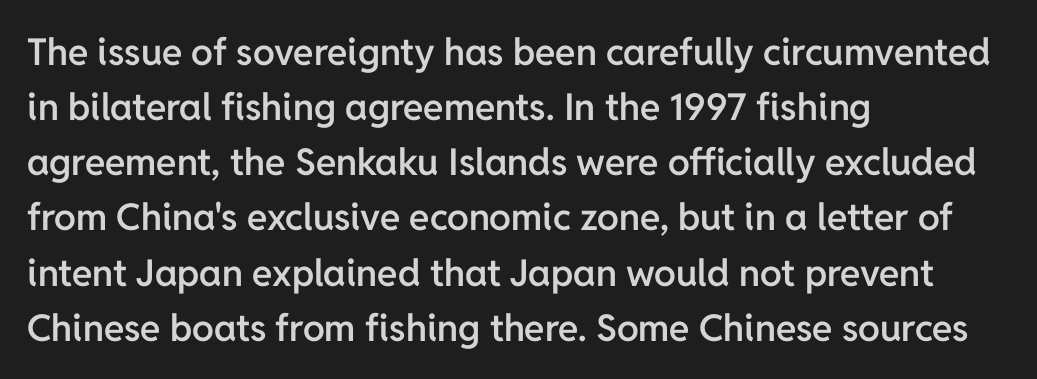
{"serif": "no", "italic": "no", "bold": "semi", "weight": "semibold", "width": "normal", "stroke_contrast": "low", "x_height": "medium", "monospaced": "no", "underline": "no", "align": "left", "line_spacing": "normal", "line_spacing_ratio": 1.49, "letter_spacing": "normal", "letter_spacing_em": 0.0, "glyph_px": 37}
